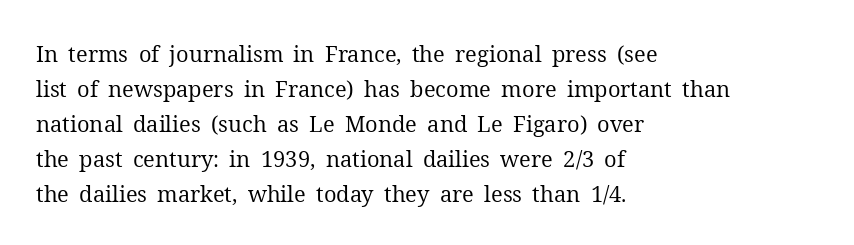
Q: Is the text bold? A: No.
Q: Is the text italic (slanted)? A: No, it is upright.
Q: Is the text underlined? A: No.
Q: How is the paragraph aligned? A: Left-aligned.
Q: Is the spacing between letters normal or unusually wide? A: Normal.
Q: Is the spacing between lines tight, normal or loose? A: Normal.
